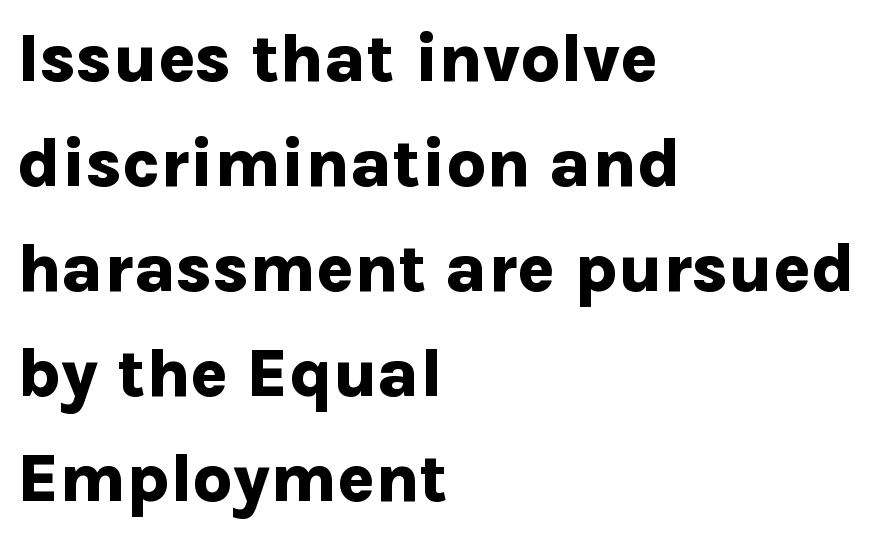
The image shows 69 px bold sans-serif type, upright; set left-aligned, normal line spacing (1.52x), normal letter spacing, not underlined; low stroke contrast and a medium x-height.
